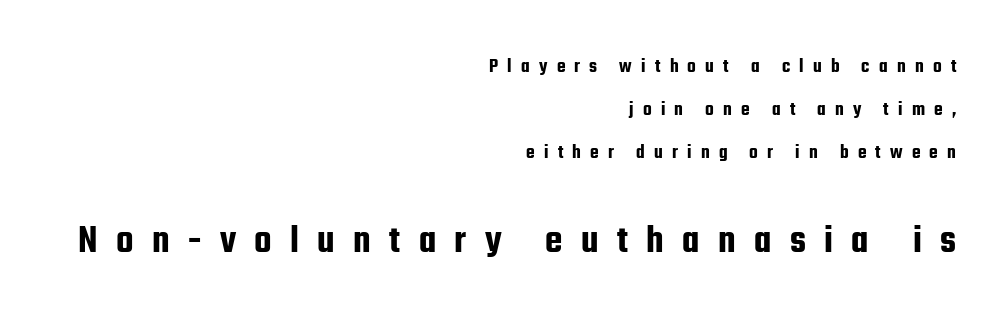
Interline gaps are noticeably wide in this sample. This layout puts the modest block above and the oversized block below. Loose tracking; the words dissolve into strings of separated letters. The characters display no serif detailing; their extremities are plain. Ascenders rise straight up at ninety degrees.
